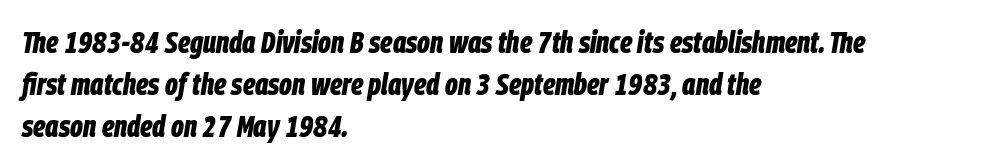
{"italic": "yes", "lean": "right", "slant_degrees": 9, "bold": "yes", "weight": "bold", "width": "condensed", "stroke_contrast": "low", "x_height": "large", "monospaced": "no", "underline": "no", "align": "left", "line_spacing": "normal", "line_spacing_ratio": 1.35, "letter_spacing": "normal", "letter_spacing_em": 0.0, "glyph_px": 31}
